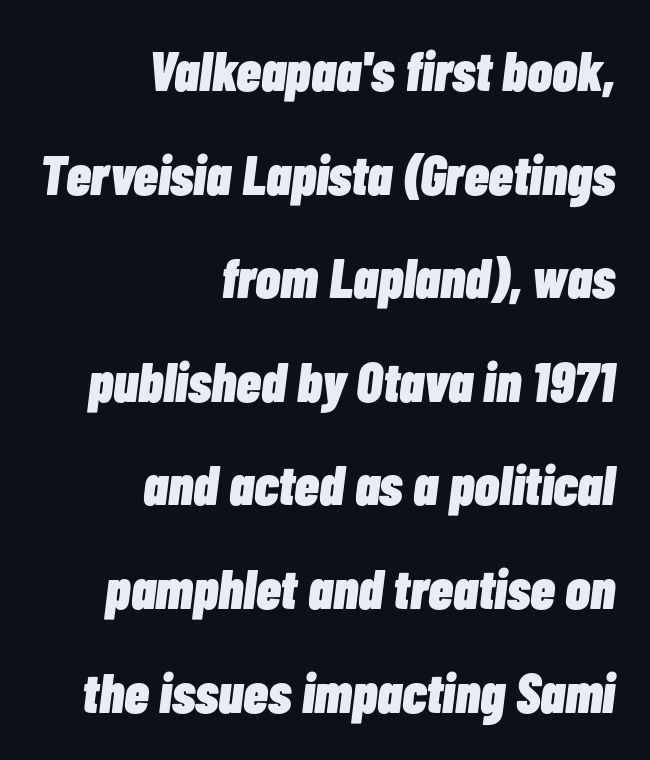
The image shows 56 px heavy, condensed type, italic (leaning right); set right-aligned, line spacing 1.85x, normal letter spacing, not underlined; low stroke contrast and a medium x-height.
